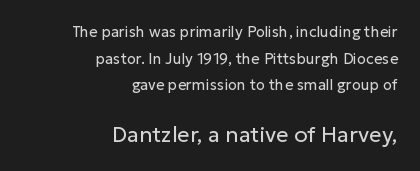
The image shows 22 px text type, upright; set right-aligned, line spacing 1.78x, normal letter spacing, not underlined; the second (bottom) block is 1.47x larger.
